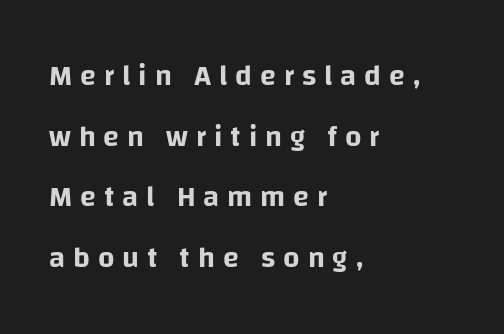
Honestly, the letter spacing is so wide it's the main thing you notice. It's the straight-up-and-down kind of type. Line spacing here is loose. A classic flush-left, rag-right setting is used for this passage.
